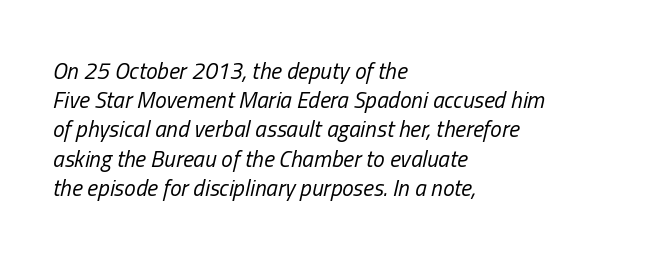
{"italic": "yes", "lean": "right", "slant_degrees": 13, "bold": "no", "underline": "no", "align": "left", "line_spacing": "normal", "line_spacing_ratio": 1.27, "letter_spacing": "normal", "letter_spacing_em": 0.0, "glyph_px": 23}
